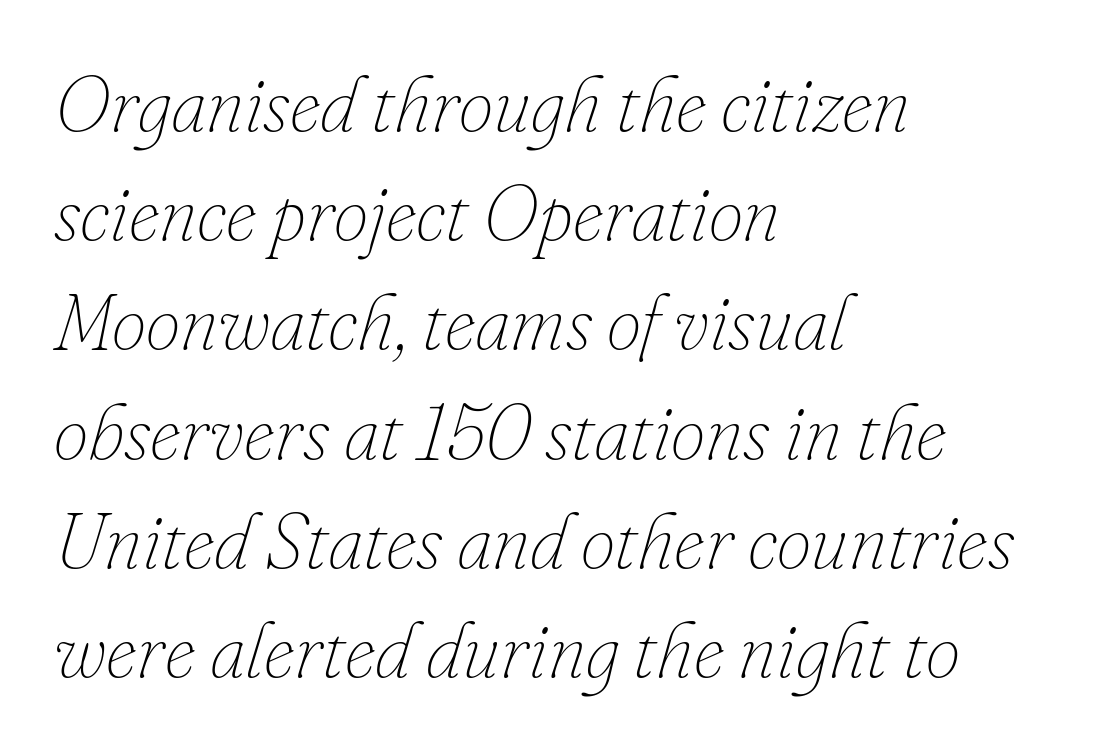
Q: Is the text bold? A: No.
Q: Is the text italic (slanted)? A: Yes, it leans right by about 16 degrees.
Q: Is the text underlined? A: No.
Q: How is the paragraph aligned? A: Left-aligned.
Q: Is the spacing between letters normal or unusually wide? A: Normal.
Q: Is the spacing between lines tight, normal or loose? A: Normal.
Q: Width (condensed, normal, or wide)? A: Normal.
Q: Stroke contrast? A: Low.
Q: x-height? A: Small.
Q: Monospaced? A: No.
